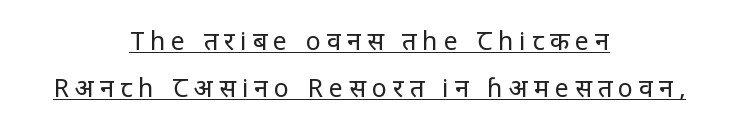
Descenders here cross a horizontal rule under the line. Layout note: lines centered. Loose tracking; the words dissolve into strings of separated letters. If you drew a line through each stem, it would be perfectly vertical. Ink coverage per letter is moderate at most.
